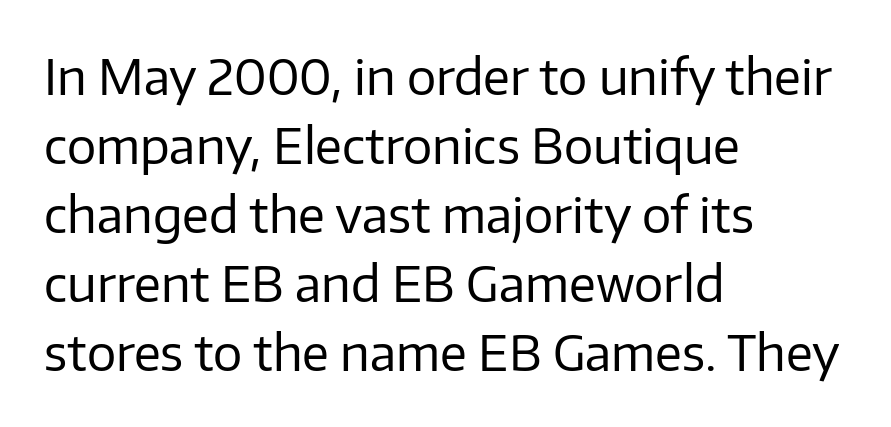
The image shows 49 px regular-weight sans-serif type, upright; set left-aligned, normal line spacing (1.41x), normal letter spacing, not underlined; low stroke contrast and a medium x-height.
